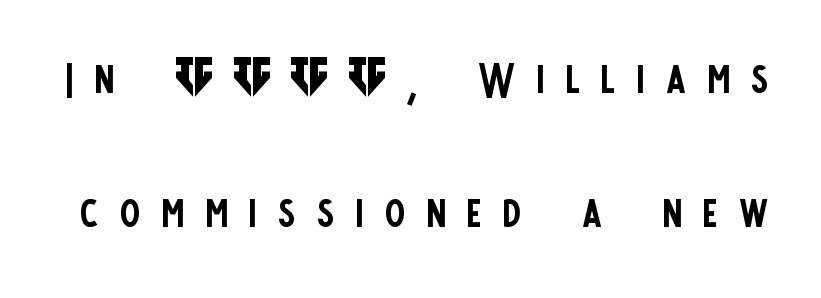
The block of text is sparse from top to bottom, with ample space between rows. Serifs: no, the terminals of the letterforms are clean. The typography opts for an upright posture over an oblique one. Weight class: somewhere from thin through regular. This sample has the flowing, uneven cadence of proportional lettering. A bare baseline throughout the passage.
